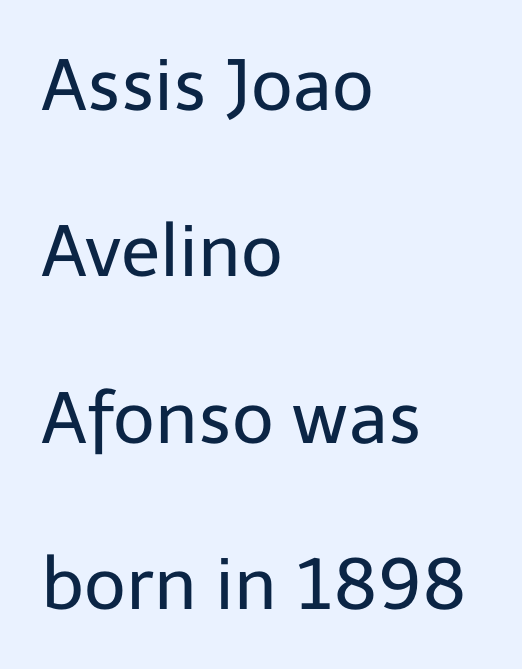
{"serif": "no", "italic": "no", "bold": "no", "weight": "regular", "width": "normal", "stroke_contrast": "low", "x_height": "medium", "monospaced": "no", "underline": "no", "align": "left", "line_spacing": "loose", "line_spacing_ratio": 2.31, "letter_spacing": "normal", "letter_spacing_em": 0.0, "glyph_px": 72}
